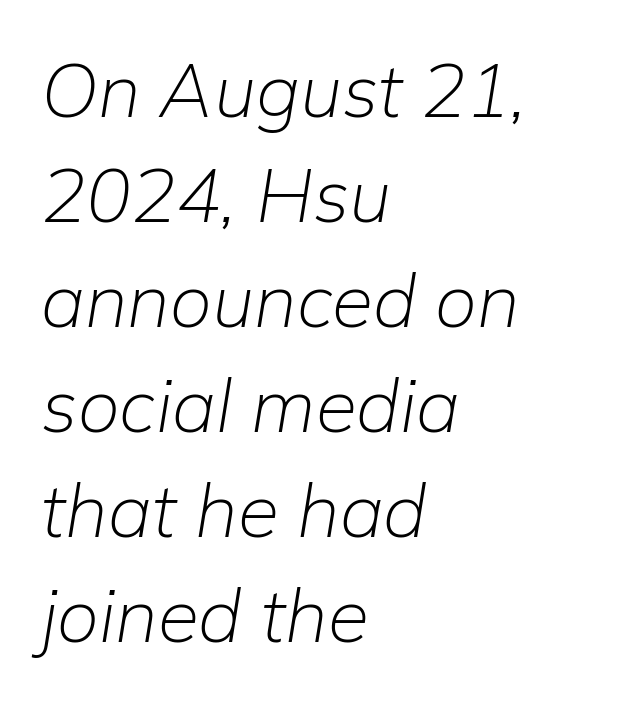
The image shows 75 px light type, italic (leaning right); set left-aligned, normal line spacing (1.4x), normal letter spacing, not underlined; low stroke contrast and a medium x-height.
